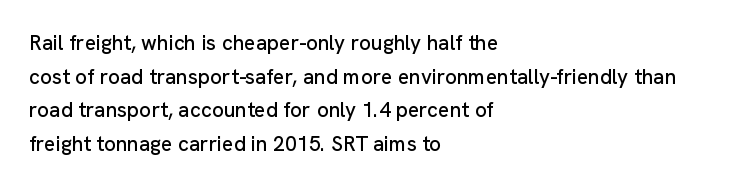
Q: Is the text italic (slanted)? A: No, it is upright.
Q: Is the text underlined? A: No.
Q: How is the paragraph aligned? A: Left-aligned.
Q: Is the spacing between letters normal or unusually wide? A: Normal.
Q: Is the spacing between lines tight, normal or loose? A: Normal.
